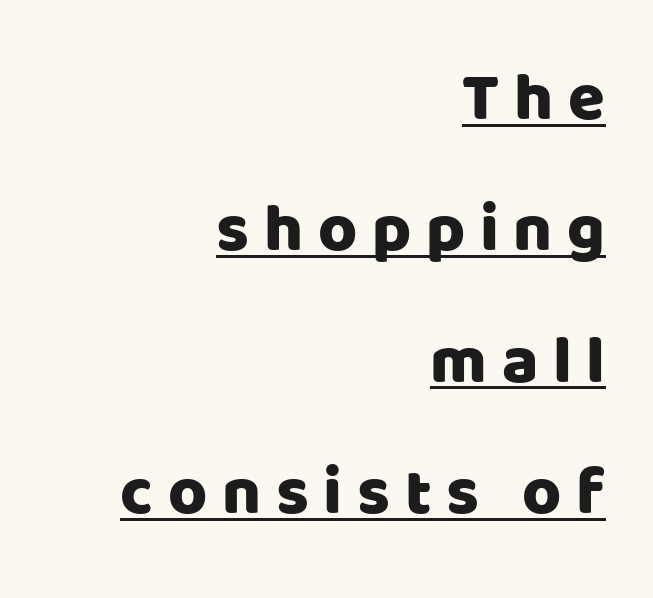
{"serif": "no", "italic": "no", "width": "normal", "stroke_contrast": "low", "x_height": "large", "monospaced": "no", "underline": "yes", "align": "right", "line_spacing": "loose", "line_spacing_ratio": 1.96, "letter_spacing": "wide", "letter_spacing_em": 0.22, "glyph_px": 67}
